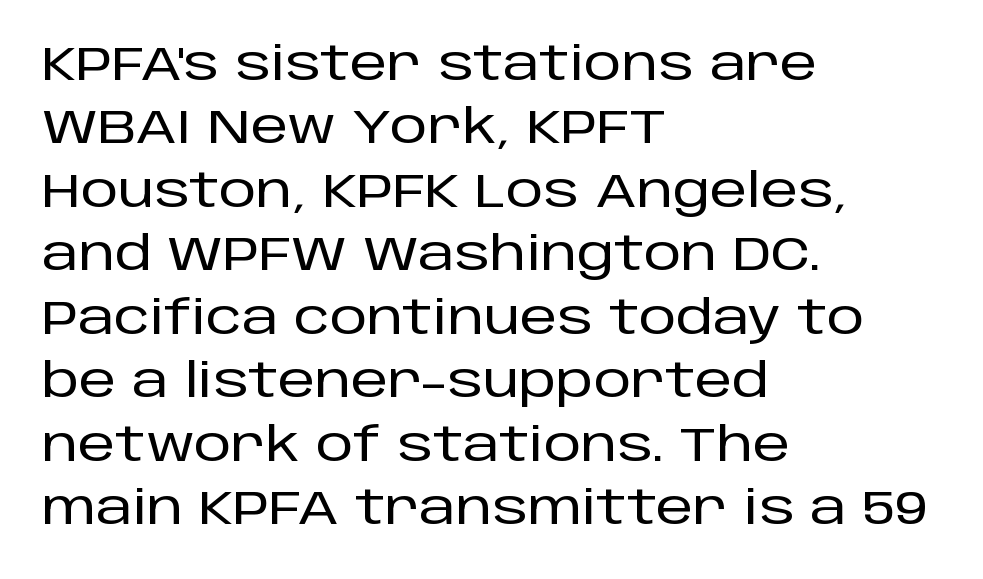
Regular leading. Bare-footed words on every line. It's the straight-up-and-down kind of type. The rendering uses natural spacing where letterforms have individual widths. The type is set solid horizontally, with unmodified tracking. Line starts are locked; line ends wander.
